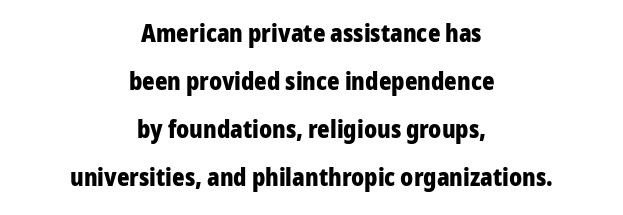
How would I describe the line gaps? Wide and relaxed. Where is the straight margin? There isn't one; the lines are centered. You can tell it's not italic because the verticals are truly vertical. You'd pick this weight for a headline — it's a proper bold.
